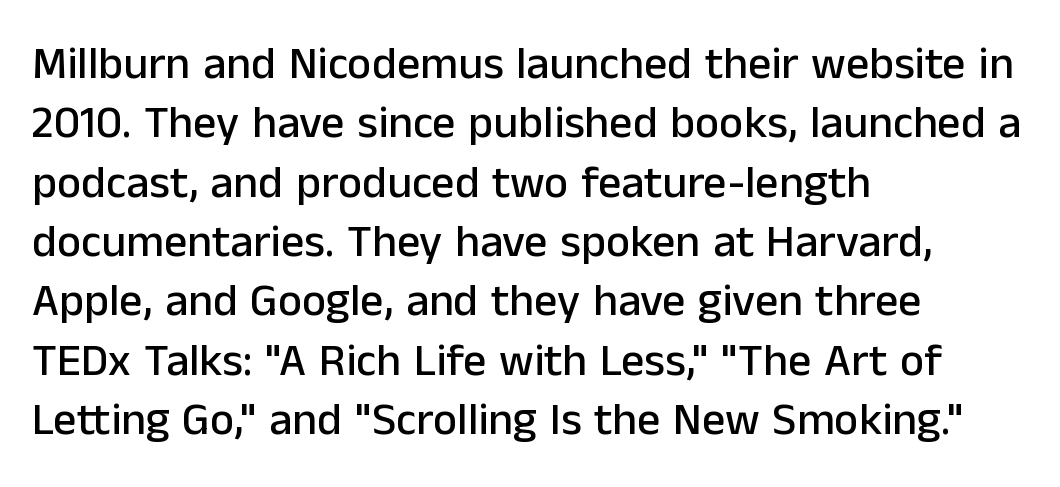
The image shows 46 px sans-serif type, upright; set left-aligned, normal line spacing (1.29x), normal letter spacing, not underlined; low stroke contrast and a medium x-height.
